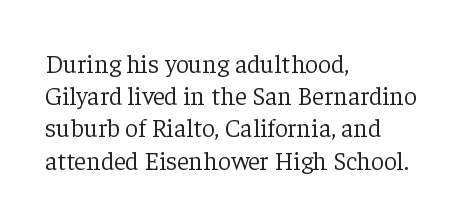
No letter is thick-stroked: the sample isn't bold. The lettering stays uniformly vertical, giving the passage a roman look. This sample uses plain, unmodified letter spacing. These lines stack with their left ends in a neat column. The gap between lines stays unmarked.
